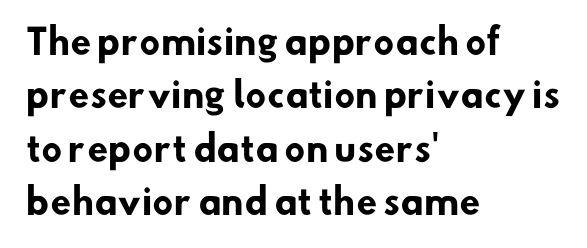
Anything drawn beneath the words? Only blank space. One glance says typical: line gaps are just what's usual. Compared with an ordinary text face, these strokes are far heavier — a full bold. Short note: letters normally spaced. Teacher's note: observe the even left margin — that is flush-left alignment. Is this a fixed-width face? No — the glyphs have proportional, varying widths.
